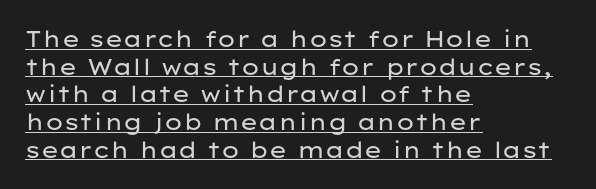
The image shows 22 px text type, upright; set left-aligned, normal line spacing (1.26x), normal letter spacing, underlined.
